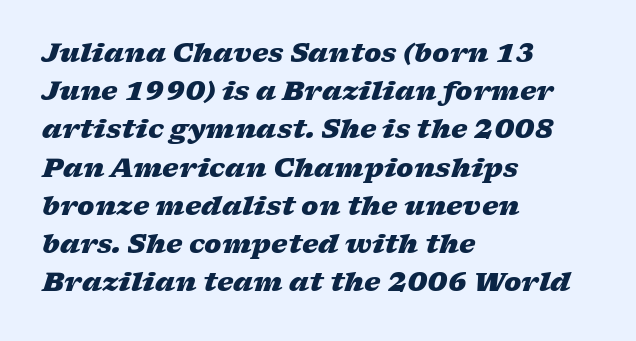
Q: Is the text bold? A: Yes.
Q: Is the text italic (slanted)? A: Yes, it leans right by about 17 degrees.
Q: Is the text underlined? A: No.
Q: How is the paragraph aligned? A: Left-aligned.
Q: Is the spacing between letters normal or unusually wide? A: Normal.
Q: Is the spacing between lines tight, normal or loose? A: Normal.
